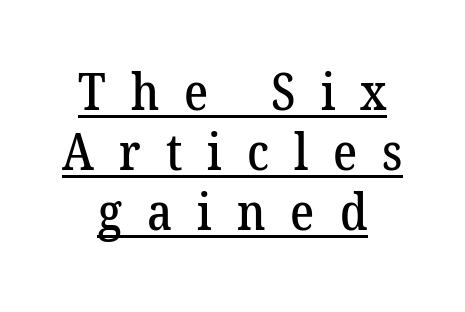
Does the copy run flush right? No — it is centered line by line. To sum up the face: it has serifs. This sample has the flowing, uneven cadence of proportional lettering. Does a line run under the words? Yes, clearly. This sample uses expanded letter spacing, leaving extra air between glyphs.
